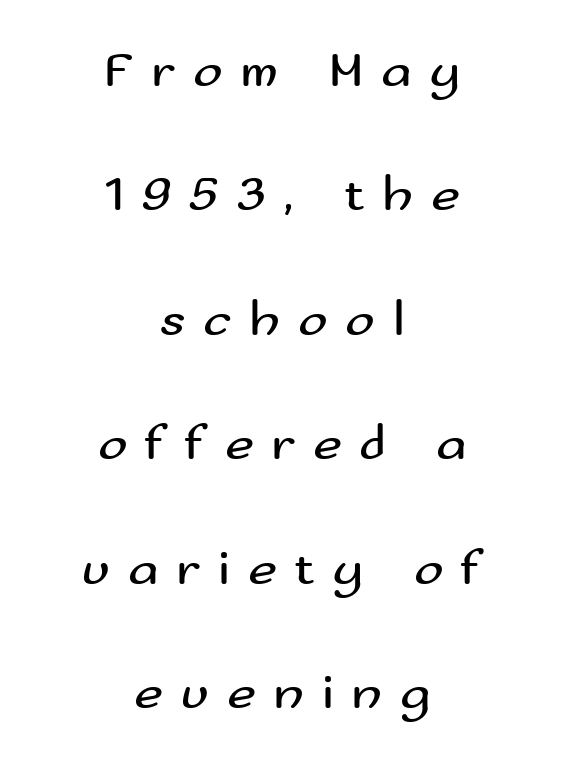
{"serif": "no", "italic": "no", "bold": "no", "weight": "regular", "width": "wide", "stroke_contrast": "medium", "x_height": "small", "monospaced": "no", "underline": "no", "align": "center", "line_spacing": "loose", "line_spacing_ratio": 2.49, "letter_spacing": "wide", "letter_spacing_em": 0.35, "glyph_px": 50}
